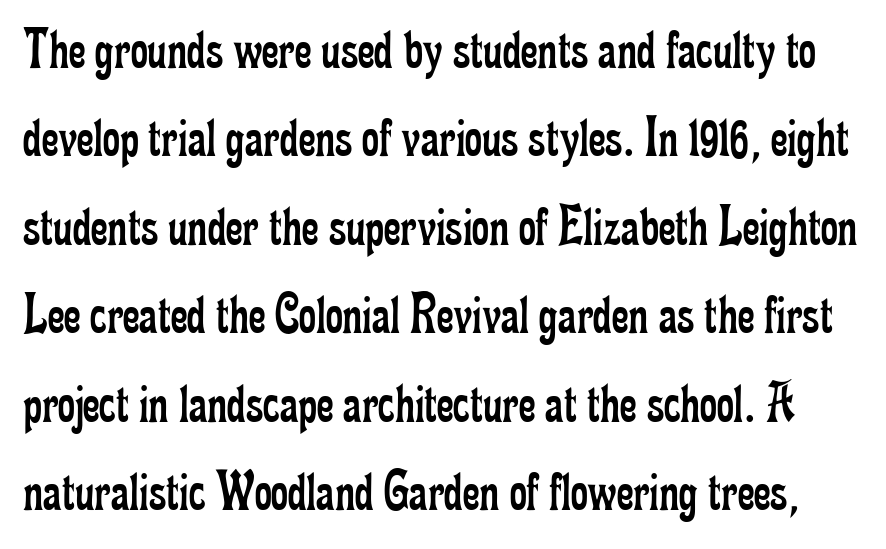
Q: Is the text bold? A: No.
Q: Is the text italic (slanted)? A: No, it is upright.
Q: Is the typeface a serif or a sans-serif typeface? A: Serif.
Q: Is the text underlined? A: No.
Q: Is the spacing between letters normal or unusually wide? A: Normal.
Q: Is the spacing between lines tight, normal or loose? A: Normal.
Q: Width (condensed, normal, or wide)? A: Condensed.
Q: Stroke contrast? A: Low.
Q: x-height? A: Small.
Q: Monospaced? A: No.
